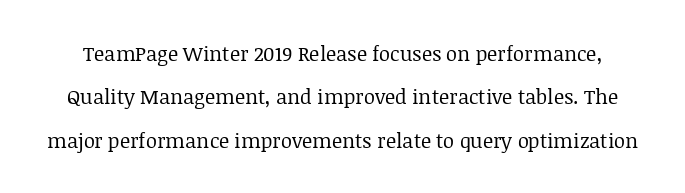
This reads as an unemphasized weight, regular at the heaviest. These lines were composed using upright roman letters. The area under the type is left untouched. Honestly, the letter spacing is just normal — you wouldn't notice it. Notice the wide empty band between every row — that's loose leading.
